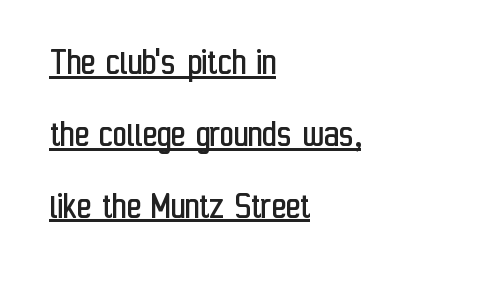
Q: Is the text bold? A: No.
Q: Is the text italic (slanted)? A: No, it is upright.
Q: Is the typeface a serif or a sans-serif typeface? A: Sans-serif.
Q: Is the text underlined? A: Yes.
Q: How is the paragraph aligned? A: Left-aligned.
Q: Is the spacing between letters normal or unusually wide? A: Normal.
Q: Width (condensed, normal, or wide)? A: Condensed.
Q: Stroke contrast? A: Low.
Q: x-height? A: Medium.
Q: Monospaced? A: No.
